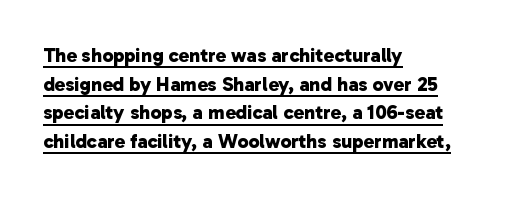
Q: Is the text bold? A: Yes.
Q: Is the text underlined? A: Yes.
Q: How is the paragraph aligned? A: Left-aligned.
Q: Is the spacing between letters normal or unusually wide? A: Normal.
Q: Is the spacing between lines tight, normal or loose? A: Normal.
